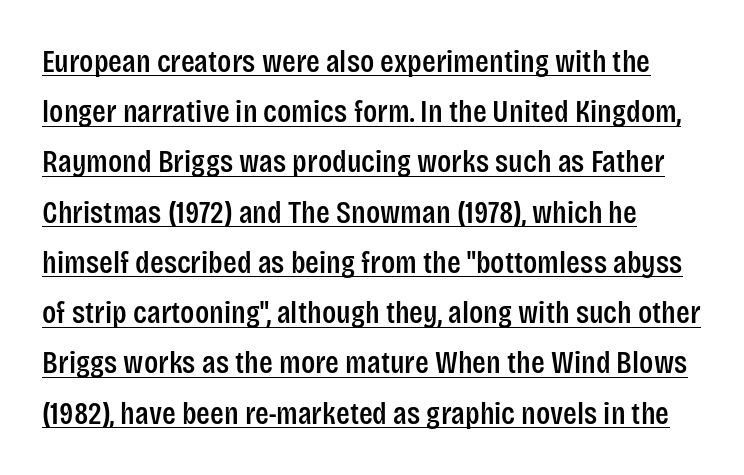
The image shows 32 px condensed sans-serif type, upright; set normal line spacing (1.57x), normal letter spacing, underlined; low stroke contrast and a large x-height.
